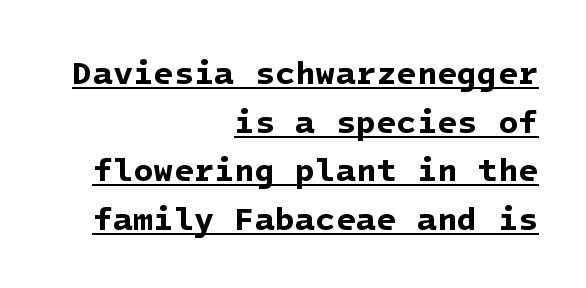
Q: Is the text bold? A: Yes.
Q: Is the typeface a serif or a sans-serif typeface? A: Sans-serif.
Q: Is the text underlined? A: Yes.
Q: How is the paragraph aligned? A: Right-aligned.
Q: Is the spacing between letters normal or unusually wide? A: Normal.
Q: Is the spacing between lines tight, normal or loose? A: Normal.
Q: Width (condensed, normal, or wide)? A: Normal.
Q: Stroke contrast? A: Low.
Q: x-height? A: Medium.
